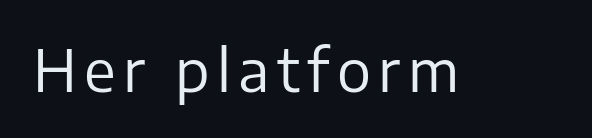
{"serif": "no", "italic": "no", "bold": "no", "weight": "regular", "width": "normal", "stroke_contrast": "low", "x_height": "medium", "monospaced": "no", "underline": "no", "glyph_px": 57}
